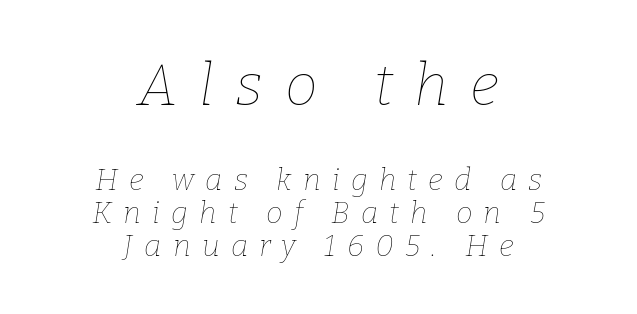
{"italic": "yes", "lean": "right", "slant_degrees": 9, "bold": "no", "weight": "thin", "width": "normal", "stroke_contrast": "low", "x_height": "medium", "monospaced": "no", "underline": "no", "align": "center", "line_spacing": "tight", "line_spacing_ratio": 1.1, "letter_spacing": "wide", "letter_spacing_em": 0.37, "larger_block": "first", "size_ratio": 1.97, "glyph_px": 59}
